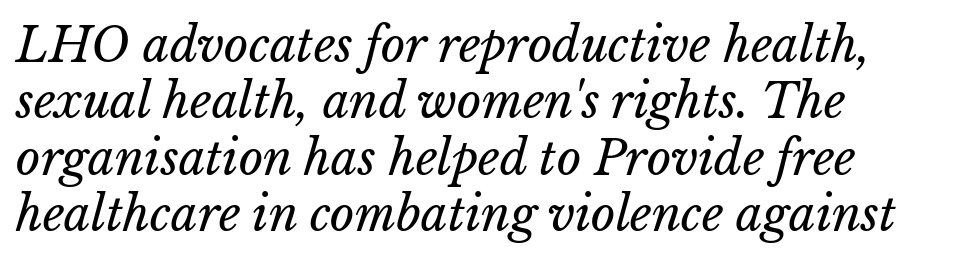
{"italic": "yes", "lean": "right", "slant_degrees": 15, "bold": "no", "weight": "regular", "width": "normal", "stroke_contrast": "low", "x_height": "medium", "monospaced": "no", "underline": "no", "align": "left", "line_spacing_ratio": 1.2, "letter_spacing": "normal", "letter_spacing_em": 0.0, "glyph_px": 47}
